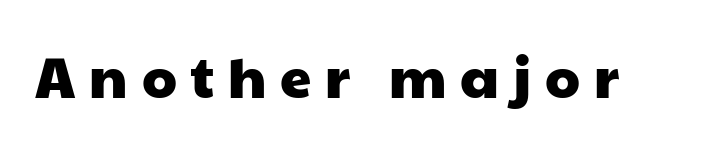
The image shows 56 px wide sans-serif type; set unusually wide letter spacing (+0.25 em), not underlined; low stroke contrast and a medium x-height.
